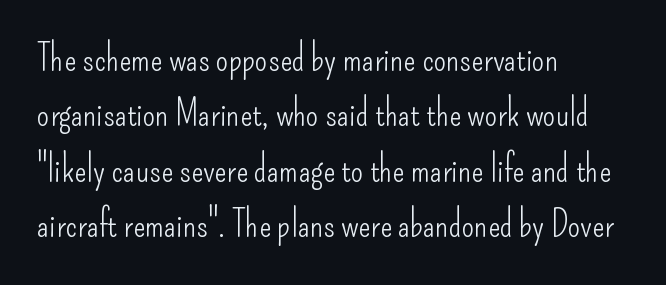
Q: Is the text bold? A: No.
Q: Is the text italic (slanted)? A: No, it is upright.
Q: Is the typeface a serif or a sans-serif typeface? A: Sans-serif.
Q: Is the text underlined? A: No.
Q: How is the paragraph aligned? A: Left-aligned.
Q: Is the spacing between letters normal or unusually wide? A: Normal.
Q: Is the spacing between lines tight, normal or loose? A: Normal.
Q: Width (condensed, normal, or wide)? A: Condensed.
Q: Stroke contrast? A: Low.
Q: x-height? A: Small.
Q: Monospaced? A: No.
